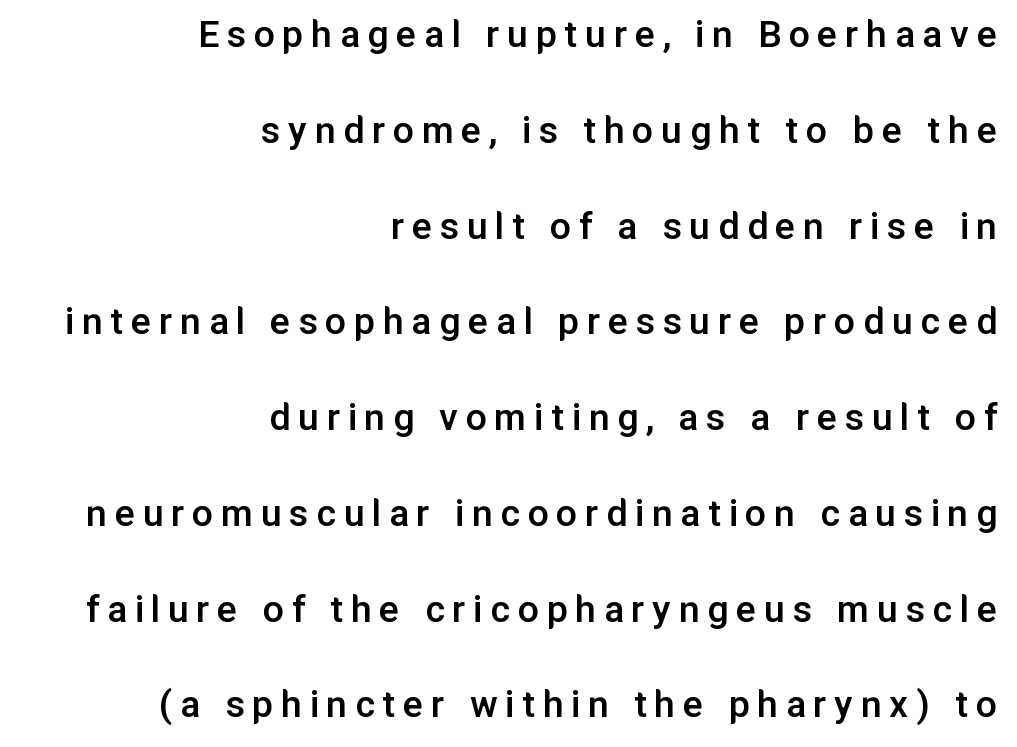
Caption: multi-line text, flush right, ragged left. Regarding leading, the lines here are spaced well apart. These lines are rendered in a variable-pitch font. Unmarked baselines from the first word to the last. Set as a demibold, roughly 600 on the weight scale.
